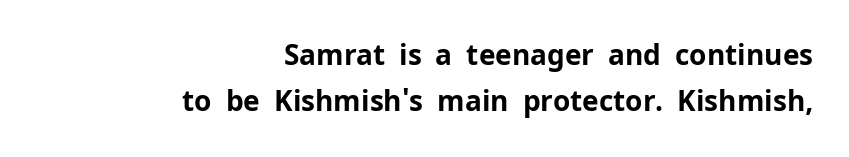
The face used here is a sans, in the tradition of grotesques and geometrics. The rendering uses natural spacing where letterforms have individual widths. The line texture is even and compact thanks to regular tracking. The zone under the glyphs is completely vacant. Line endings align vertically; line beginnings do not. What weight is shown? A full bold with thick strokes.
